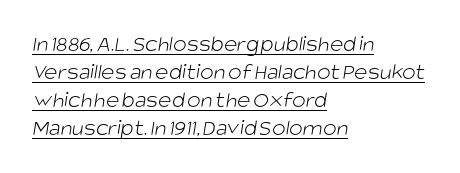
The image shows 23 px text type; set left-aligned, line spacing 1.22x, normal letter spacing, underlined.
